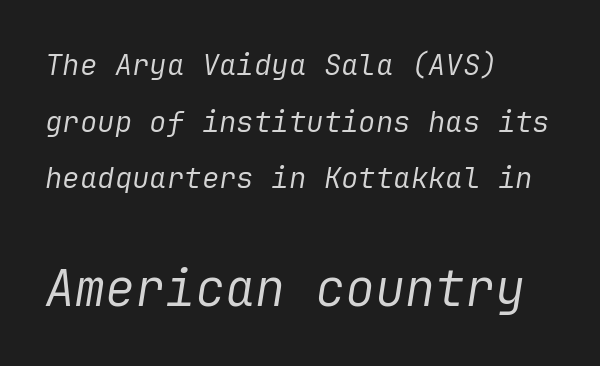
The rendering applies a slant to the glyphs. Is the block centered? No — it sits flush against the left margin. The lower block of text is set noticeably larger than the block above it. Each word holds together tightly as a unit, with standard inter-letter gaps. These glyphs show unthickened strokes, regular width or finer. Successive baselines arrive slowly, with a big drop between each.
